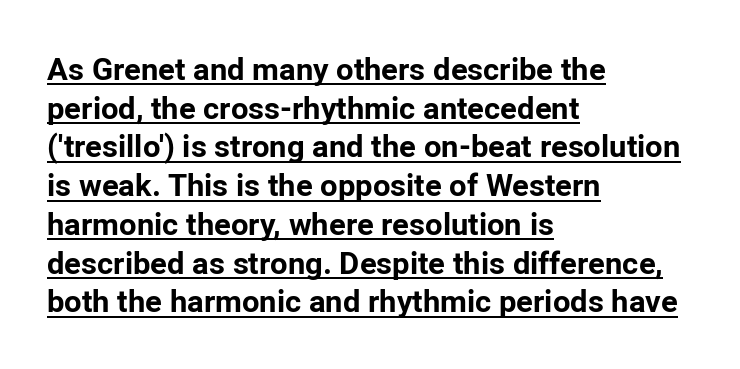
Q: Is the text bold? A: Yes.
Q: Is the text italic (slanted)? A: No, it is upright.
Q: Is the typeface a serif or a sans-serif typeface? A: Sans-serif.
Q: Is the text underlined? A: Yes.
Q: How is the paragraph aligned? A: Left-aligned.
Q: Is the spacing between letters normal or unusually wide? A: Normal.
Q: Is the spacing between lines tight, normal or loose? A: Normal.
Q: Width (condensed, normal, or wide)? A: Normal.
Q: Stroke contrast? A: Low.
Q: x-height? A: Medium.
Q: Monospaced? A: No.
